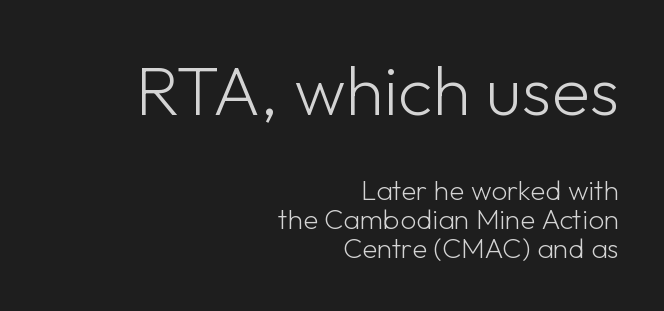
{"serif": "no", "italic": "no", "bold": "no", "weight": "light", "width": "normal", "stroke_contrast": "low", "x_height": "medium", "monospaced": "no", "underline": "no", "align": "right", "line_spacing": "tight", "line_spacing_ratio": 1.02, "letter_spacing": "normal", "letter_spacing_em": 0.0, "larger_block": "first", "size_ratio": 2.5, "glyph_px": 70}
